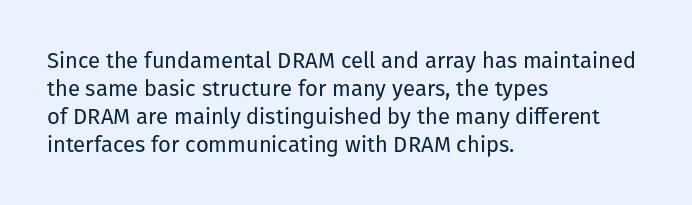
Q: Is the text bold? A: No.
Q: Is the text italic (slanted)? A: No, it is upright.
Q: Is the text underlined? A: No.
Q: How is the paragraph aligned? A: Left-aligned.
Q: Is the spacing between letters normal or unusually wide? A: Normal.
Q: Is the spacing between lines tight, normal or loose? A: Normal.
